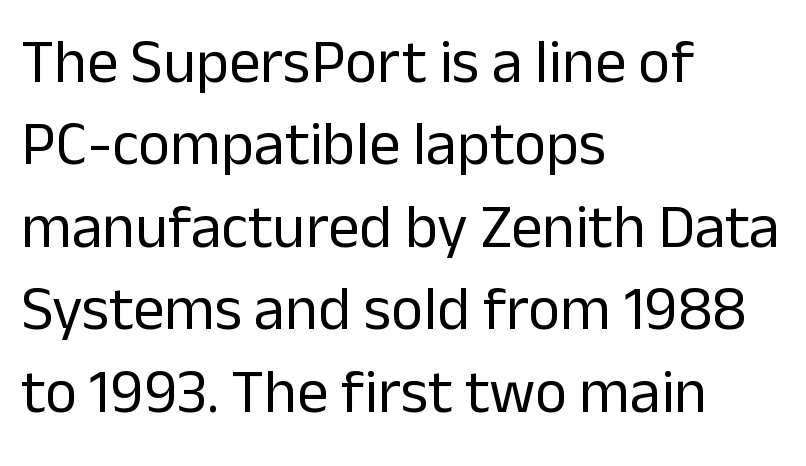
{"serif": "no", "italic": "no", "bold": "no", "weight": "regular", "width": "normal", "stroke_contrast": "low", "x_height": "medium", "monospaced": "no", "underline": "no", "align": "left", "line_spacing": "normal", "line_spacing_ratio": 1.33, "letter_spacing": "normal", "letter_spacing_em": 0.0, "glyph_px": 62}
